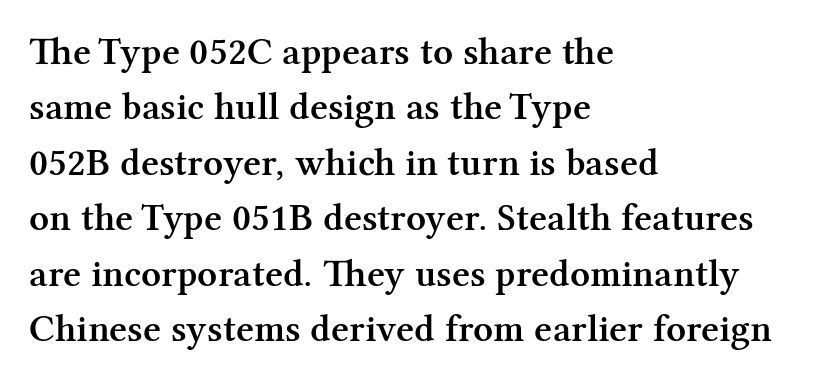
Q: Is the text bold? A: Semi-bold.
Q: Is the text italic (slanted)? A: No, it is upright.
Q: Is the typeface a serif or a sans-serif typeface? A: Serif.
Q: Is the text underlined? A: No.
Q: How is the paragraph aligned? A: Left-aligned.
Q: Is the spacing between letters normal or unusually wide? A: Normal.
Q: Is the spacing between lines tight, normal or loose? A: Normal.
Q: Width (condensed, normal, or wide)? A: Normal.
Q: Stroke contrast? A: Medium.
Q: x-height? A: Medium.
Q: Monospaced? A: No.
